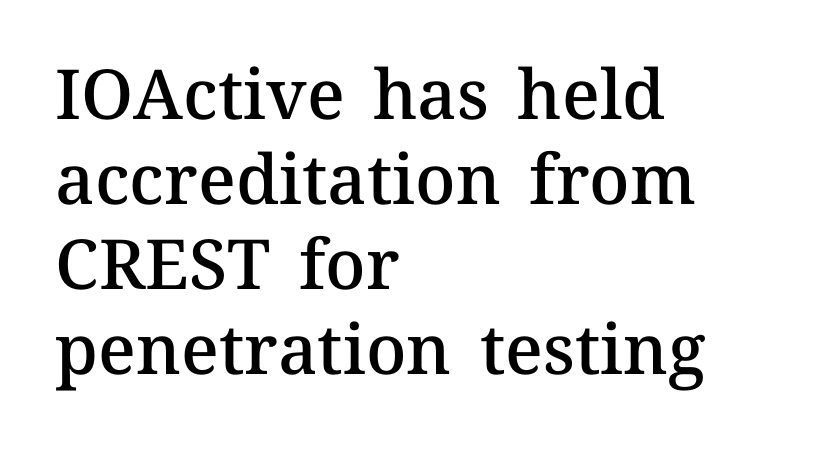
{"italic": "no", "bold": "semi", "weight": "semibold", "width": "normal", "stroke_contrast": "medium", "x_height": "medium", "monospaced": "no", "underline": "no", "align": "left", "line_spacing_ratio": 1.23, "letter_spacing": "normal", "letter_spacing_em": 0.0, "glyph_px": 69}
